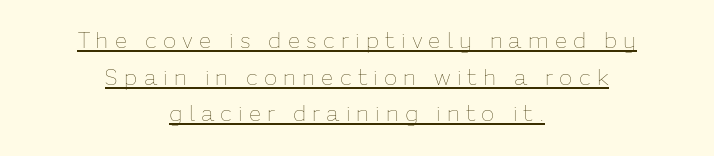
The image shows 22 px text type, upright; set centered, normal line spacing (1.67x), unusually wide letter spacing (+0.28 em), underlined.
